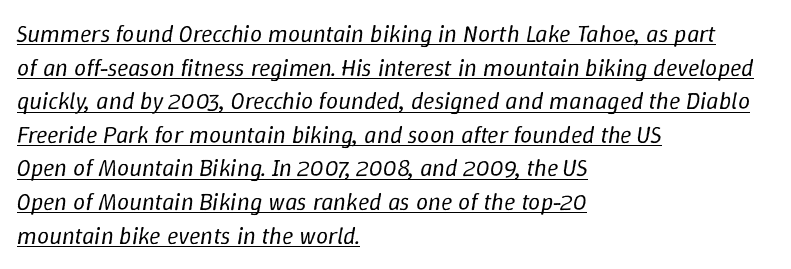
{"italic": "yes", "lean": "right", "slant_degrees": 9, "bold": "no", "underline": "yes", "align": "left", "line_spacing": "normal", "line_spacing_ratio": 1.4, "letter_spacing": "normal", "letter_spacing_em": 0.0, "glyph_px": 24}
